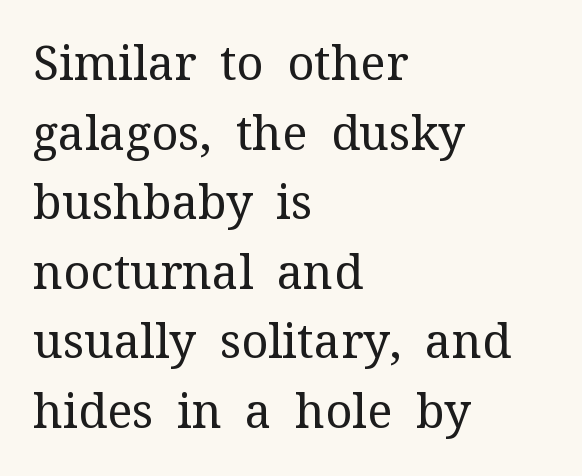
The image shows 47 px regular-weight serif type, upright; set left-aligned, normal line spacing (1.48x), normal letter spacing, not underlined; medium stroke contrast and a medium x-height.
